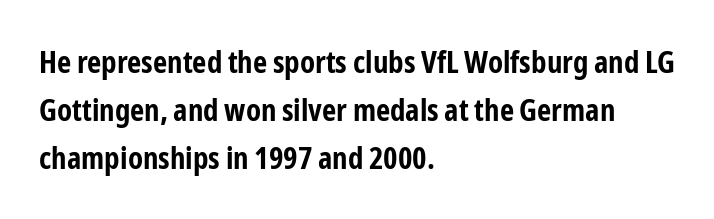
The image shows 31 px bold, condensed sans-serif type, upright; set left-aligned, normal line spacing (1.55x), normal letter spacing, not underlined; low stroke contrast and a medium x-height.
